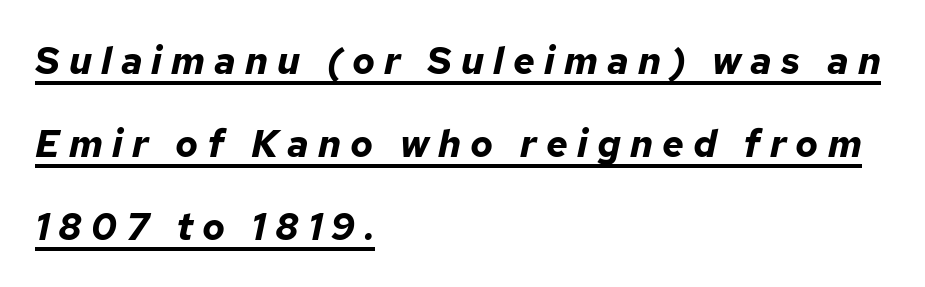
Emphasis-style slanted type is in use. The space between consecutive lines is lavish. Do the characters align in a grid? No, the font is proportional. In terms of weight, the rendering is a true, heavy bold.
